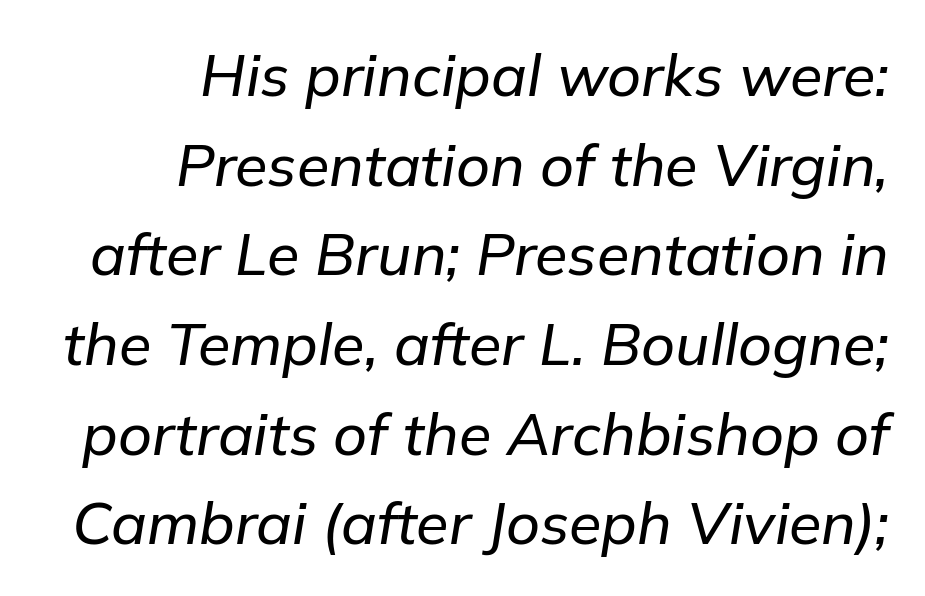
Q: Is the text italic (slanted)? A: Yes, it leans right by about 9 degrees.
Q: Is the text underlined? A: No.
Q: How is the paragraph aligned? A: Right-aligned.
Q: Is the spacing between letters normal or unusually wide? A: Normal.
Q: Is the spacing between lines tight, normal or loose? A: Normal.
Q: Width (condensed, normal, or wide)? A: Normal.
Q: Stroke contrast? A: Low.
Q: x-height? A: Medium.
Q: Monospaced? A: No.
